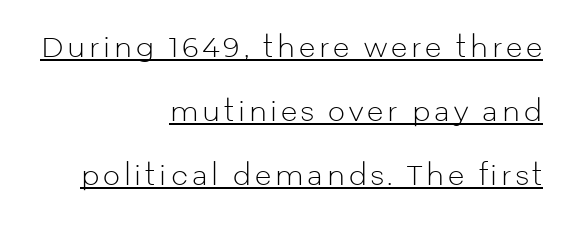
The image shows 27 px text type, upright; set right-aligned, loose line spacing (2.37x), underlined.
